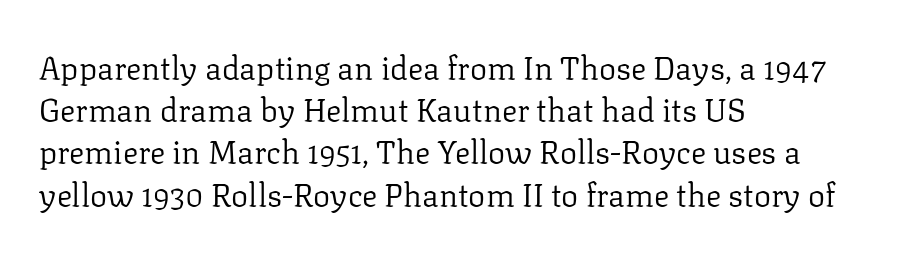
Q: Is the text bold? A: No.
Q: Is the text italic (slanted)? A: No, it is upright.
Q: Is the typeface a serif or a sans-serif typeface? A: Serif.
Q: Is the text underlined? A: No.
Q: How is the paragraph aligned? A: Left-aligned.
Q: Is the spacing between letters normal or unusually wide? A: Normal.
Q: Is the spacing between lines tight, normal or loose? A: Normal.
Q: Width (condensed, normal, or wide)? A: Normal.
Q: Stroke contrast? A: Low.
Q: x-height? A: Medium.
Q: Monospaced? A: No.
